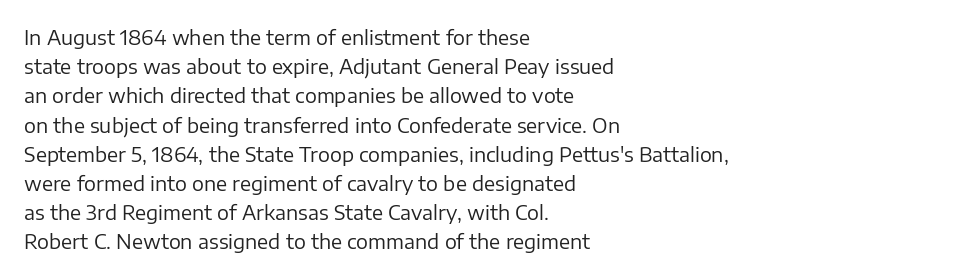
The image shows 20 px text type, upright; set left-aligned, normal line spacing (1.46x), normal letter spacing, not underlined.
